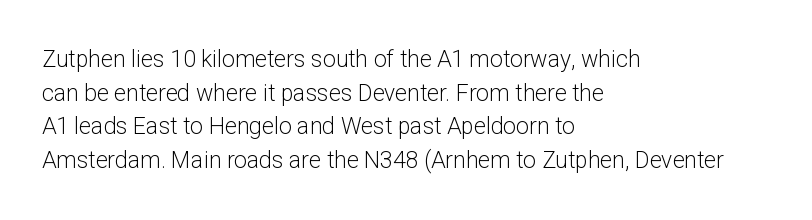
What stands out about the letter spacing? Nothing — it is the standard amount. Type without underlining. You can tell it's not italic because the verticals are truly vertical. Is there much room between lines? A standard amount, neither cramped nor airy.
